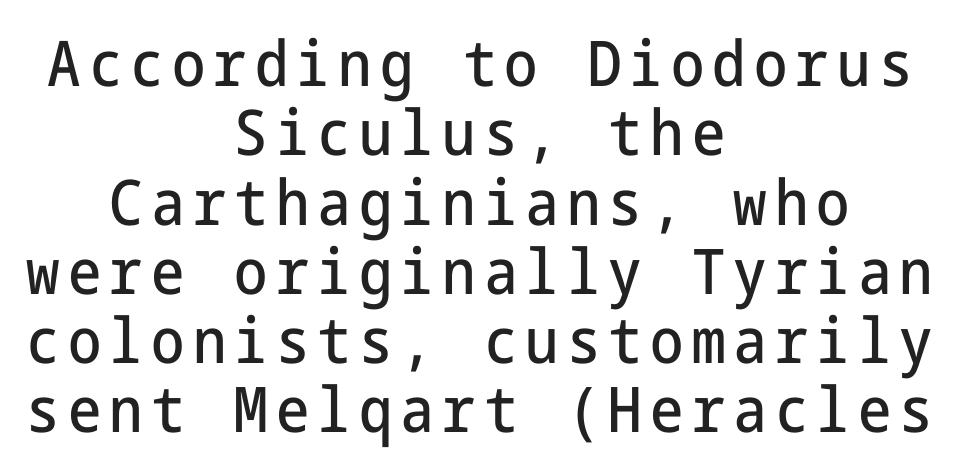
The image shows 63 px condensed sans-serif type, upright; set centered, tight line spacing (1.1x), not underlined; low stroke contrast and a medium x-height.
